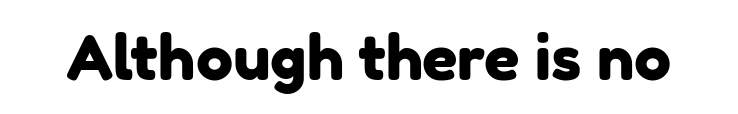
Q: Is the typeface a serif or a sans-serif typeface? A: Sans-serif.
Q: Is the text underlined? A: No.
Q: Is the spacing between letters normal or unusually wide? A: Normal.
Q: Width (condensed, normal, or wide)? A: Normal.
Q: Stroke contrast? A: Low.
Q: x-height? A: Medium.
Q: Monospaced? A: No.
